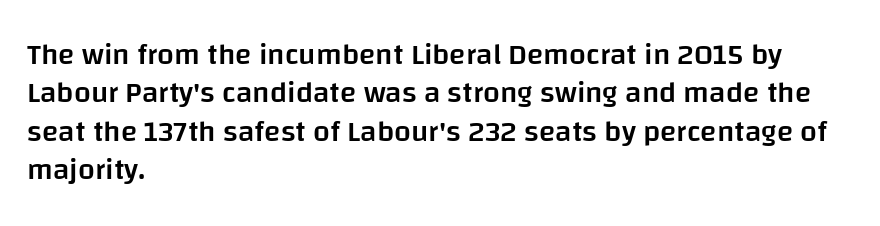
{"serif": "no", "italic": "no", "bold": "semi", "weight": "semibold", "width": "normal", "stroke_contrast": "low", "x_height": "large", "monospaced": "no", "underline": "no", "align": "left", "line_spacing": "normal", "line_spacing_ratio": 1.28, "letter_spacing": "normal", "letter_spacing_em": 0.0, "glyph_px": 30}
